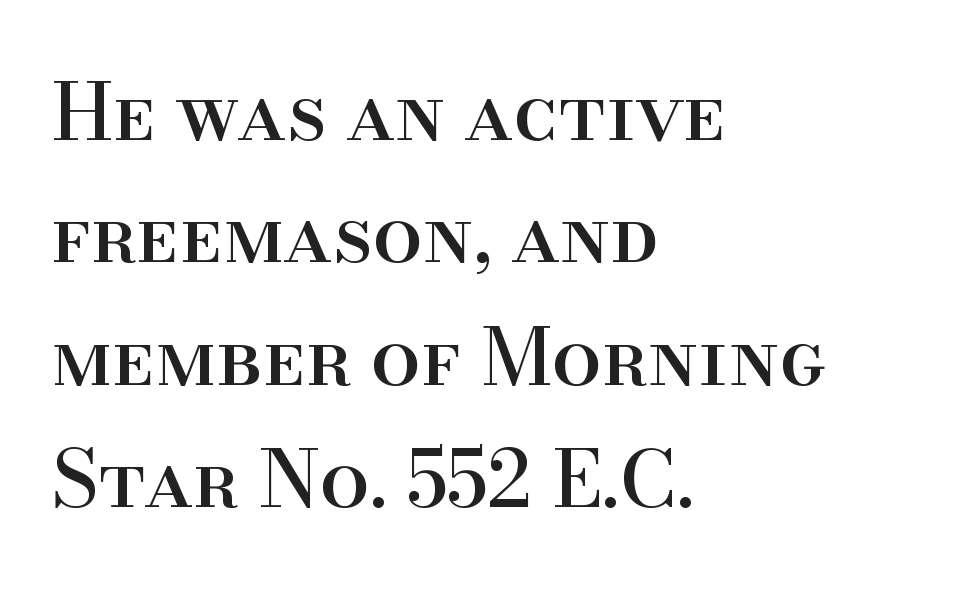
{"serif": "yes", "italic": "no", "width": "normal", "stroke_contrast": "high", "x_height": "small", "monospaced": "no", "underline": "no", "align": "left", "line_spacing": "normal", "line_spacing_ratio": 1.55, "letter_spacing": "normal", "letter_spacing_em": 0.0, "glyph_px": 79}
